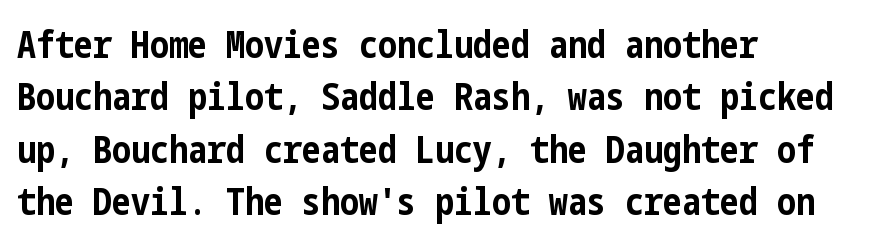
Q: Is the text bold? A: Yes.
Q: Is the text italic (slanted)? A: No, it is upright.
Q: Is the typeface a serif or a sans-serif typeface? A: Sans-serif.
Q: Is the text underlined? A: No.
Q: How is the paragraph aligned? A: Left-aligned.
Q: Is the spacing between letters normal or unusually wide? A: Normal.
Q: Is the spacing between lines tight, normal or loose? A: Normal.
Q: Width (condensed, normal, or wide)? A: Condensed.
Q: Stroke contrast? A: Low.
Q: x-height? A: Medium.
